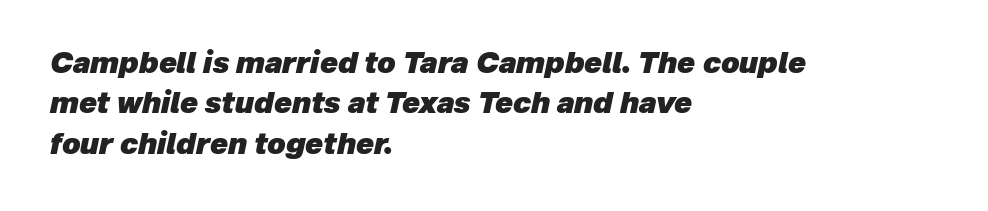
{"italic": "yes", "lean": "right", "slant_degrees": 12, "bold": "yes", "weight": "heavy", "width": "normal", "stroke_contrast": "low", "x_height": "medium", "monospaced": "no", "underline": "no", "align": "left", "line_spacing": "normal", "line_spacing_ratio": 1.39, "letter_spacing": "normal", "letter_spacing_em": 0.0, "glyph_px": 29}
